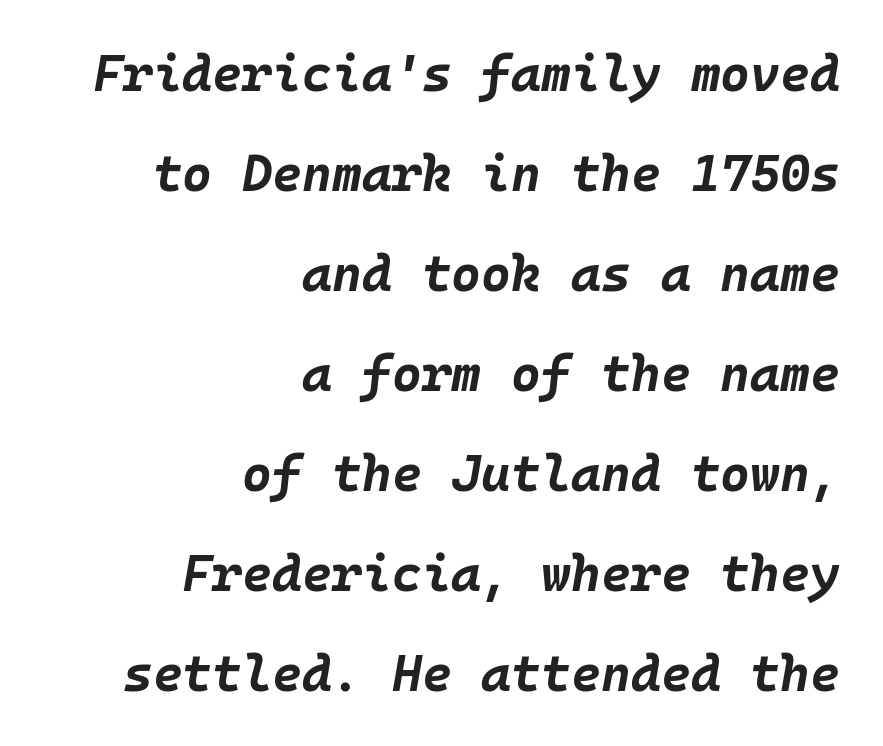
Q: Is the text bold? A: Yes.
Q: Is the text italic (slanted)? A: Yes, it leans right by about 10 degrees.
Q: Is the text underlined? A: No.
Q: How is the paragraph aligned? A: Right-aligned.
Q: Is the spacing between letters normal or unusually wide? A: Normal.
Q: Is the spacing between lines tight, normal or loose? A: Loose.
Q: Width (condensed, normal, or wide)? A: Normal.
Q: Stroke contrast? A: Low.
Q: x-height? A: Large.
Q: Monospaced? A: Yes.
